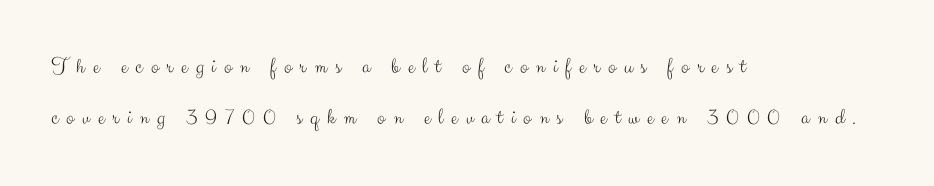
The image shows 23 px text type; set left-aligned, loose line spacing (2.23x), unusually wide letter spacing (+0.35 em), not underlined.
